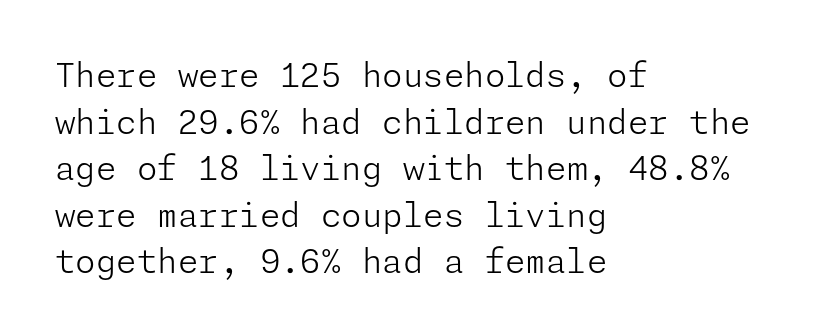
The image shows 33 px light sans-serif type, upright; set left-aligned, normal line spacing (1.41x), normal letter spacing, not underlined; low stroke contrast and a medium x-height.
